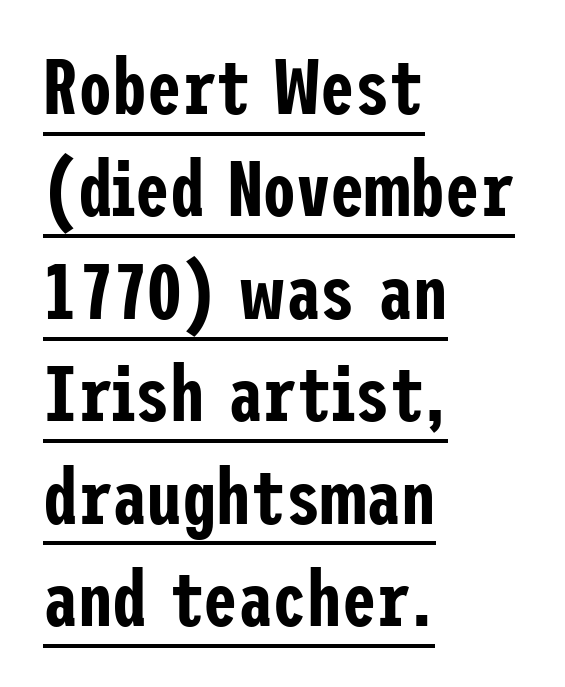
{"serif": "no", "italic": "no", "width": "condensed", "stroke_contrast": "low", "x_height": "medium", "underline": "yes", "align": "left", "line_spacing": "normal", "line_spacing_ratio": 1.33, "letter_spacing": "normal", "letter_spacing_em": 0.0, "glyph_px": 77}
